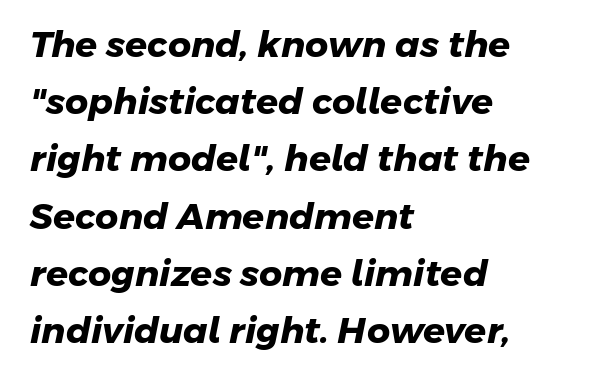
The image shows 36 px heavy sans-serif type; set left-aligned, normal line spacing (1.59x), normal letter spacing, not underlined; low stroke contrast and a medium x-height.
